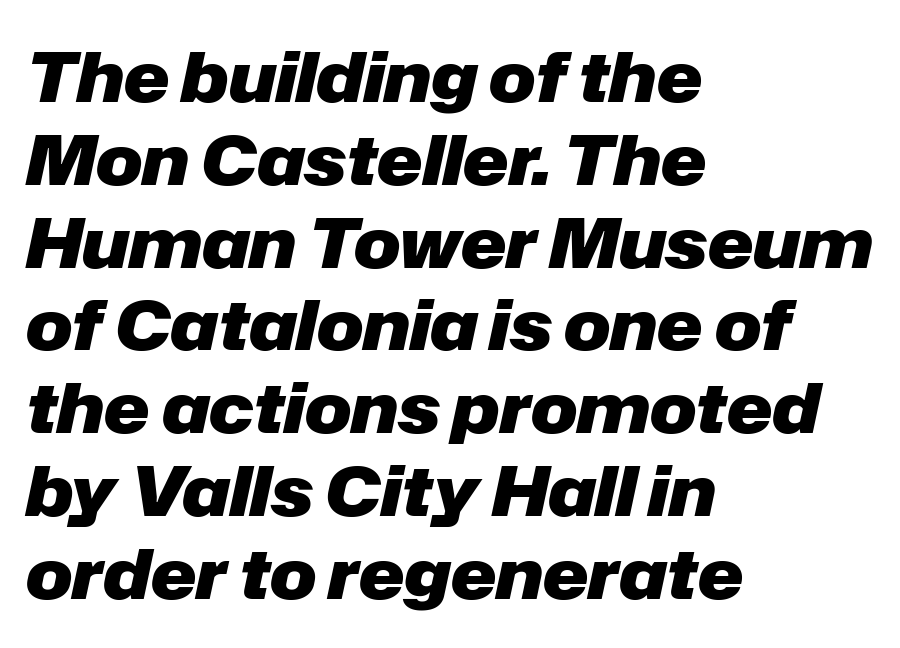
Compared with a centered layout, this one pins lines to the left instead. This rendering leaves character spacing at its baseline value. The letters advance in unequal steps, a hallmark of proportional type. Descender tails drop into unmarked territory.
